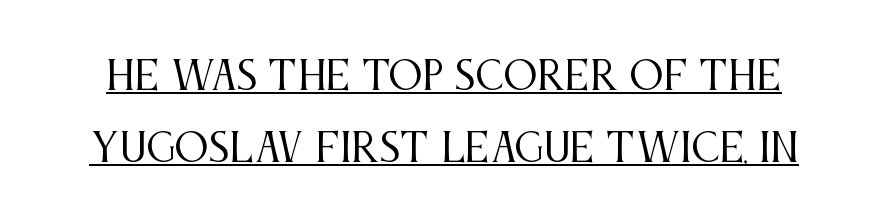
Q: Is the text bold? A: No.
Q: Is the text italic (slanted)? A: No, it is upright.
Q: Is the typeface a serif or a sans-serif typeface? A: Serif.
Q: Is the text underlined? A: Yes.
Q: Is the spacing between letters normal or unusually wide? A: Normal.
Q: Is the spacing between lines tight, normal or loose? A: Loose.
Q: Width (condensed, normal, or wide)? A: Condensed.
Q: Stroke contrast? A: Medium.
Q: x-height? A: Large.
Q: Monospaced? A: No.
